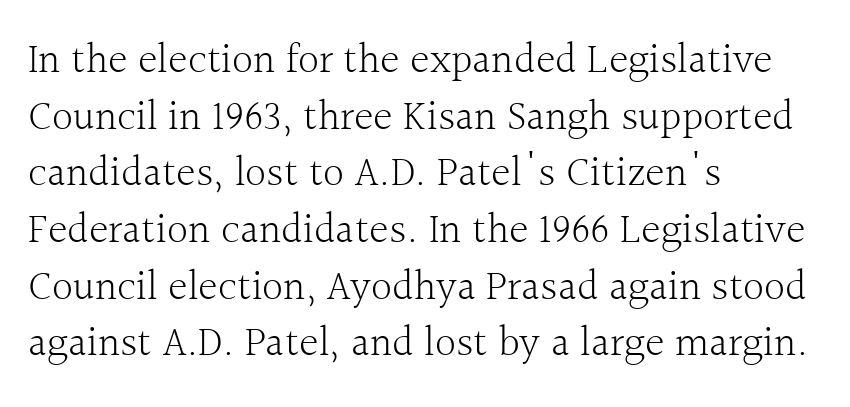
The image shows 42 px light serif type, upright; set left-aligned, normal line spacing (1.35x), normal letter spacing, not underlined; a medium x-height.
